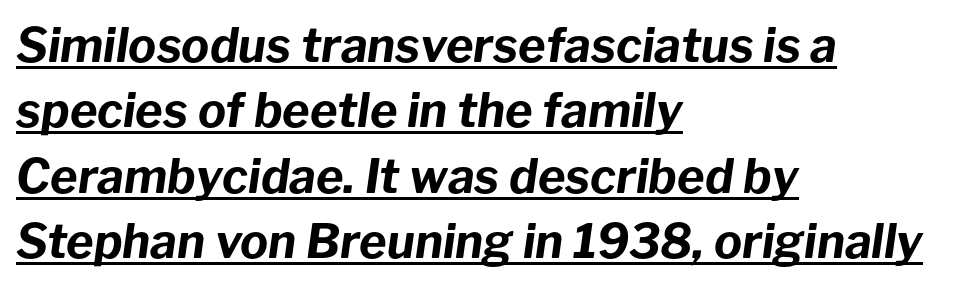
The image shows 47 px bold type, italic (leaning right); set left-aligned, normal line spacing (1.39x), normal letter spacing, underlined; low stroke contrast and a medium x-height.
